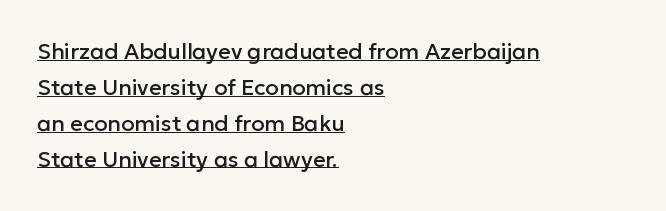
{"italic": "no", "underline": "yes", "align": "left", "line_spacing": "normal", "line_spacing_ratio": 1.63, "letter_spacing": "normal", "letter_spacing_em": 0.0, "glyph_px": 22}
